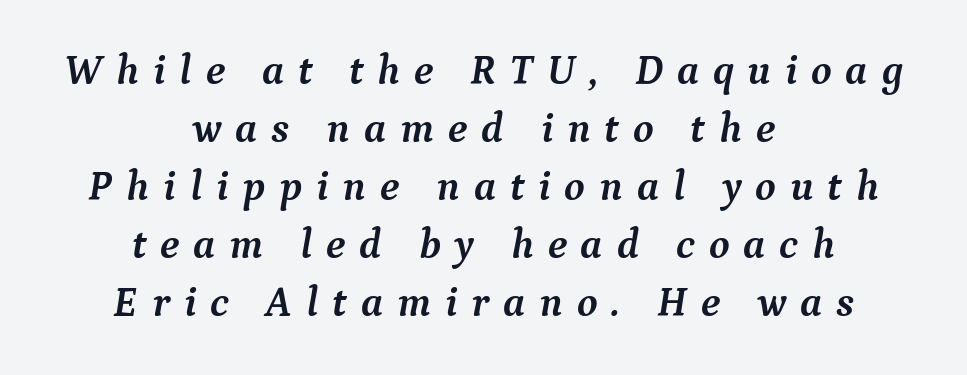
Type without underlining. The letterforms stand isolated, each surrounded by extra space. The rows are spaced the way most documents space them. This sample is center-justified, so both line endings float freely.
